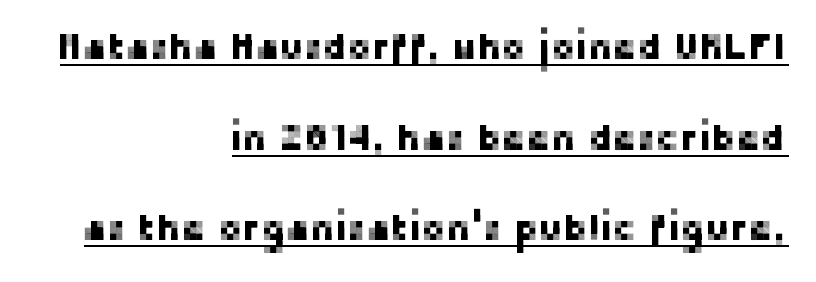
Glance below the letters and you will spot a drawn line. If you drew a line through each stem, it would be perfectly vertical. The ragged edge is on the left, which tells us the setting is flush right. No feet cap the strokes, marking this as sans-serif type.
